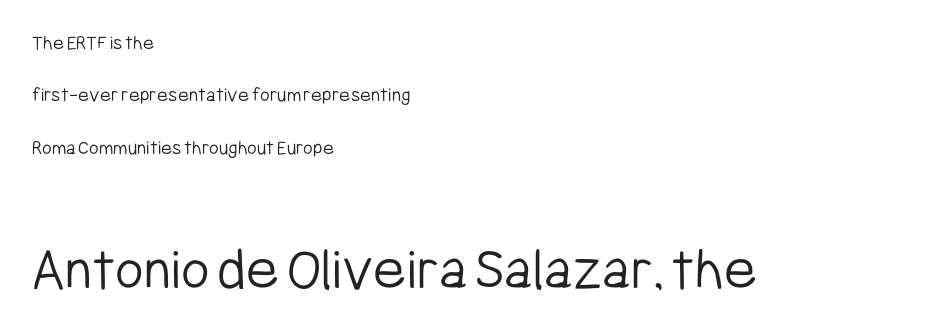
{"serif": "no", "italic": "no", "bold": "no", "weight": "light", "width": "condensed", "stroke_contrast": "low", "x_height": "medium", "monospaced": "no", "underline": "no", "align": "left", "line_spacing": "loose", "line_spacing_ratio": 2.49, "letter_spacing": "normal", "letter_spacing_em": 0.0, "larger_block": "second", "size_ratio": 2.95, "glyph_px": 62}
